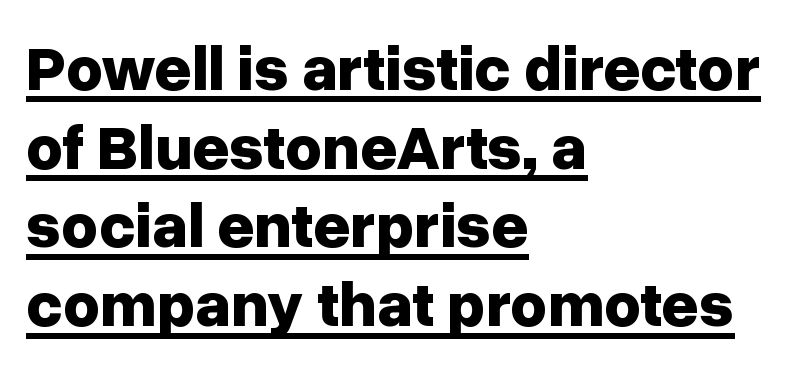
The image shows 64 px bold sans-serif type, upright; set left-aligned, line spacing 1.23x, normal letter spacing, underlined; low stroke contrast and a medium x-height.
